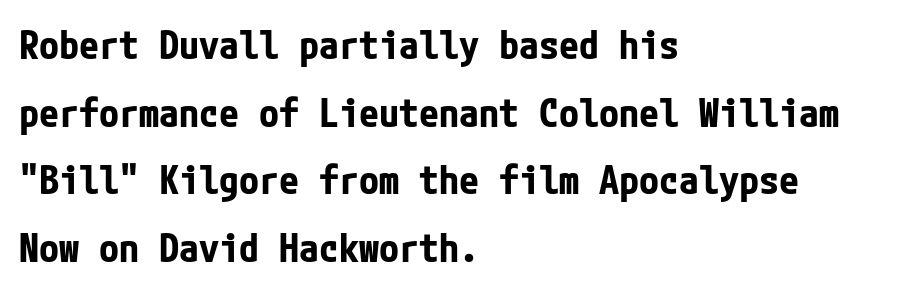
{"serif": "no", "italic": "no", "bold": "yes", "weight": "bold", "width": "condensed", "stroke_contrast": "low", "x_height": "medium", "underline": "no", "align": "left", "line_spacing": "normal", "line_spacing_ratio": 1.69, "letter_spacing": "normal", "letter_spacing_em": 0.0, "glyph_px": 40}
